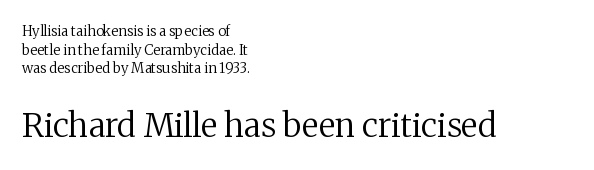
The image shows 33 px regular-weight serif type, upright; set left-aligned, normal line spacing (1.33x), normal letter spacing, not underlined; the second (bottom) block is 2.36x larger; medium stroke contrast and a medium x-height.
